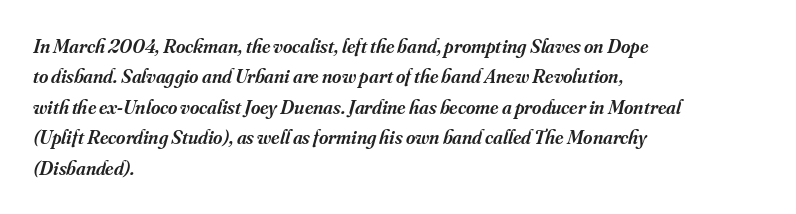
The image shows 20 px text type, italic (leaning right); set left-aligned, normal line spacing (1.52x), normal letter spacing, not underlined.
